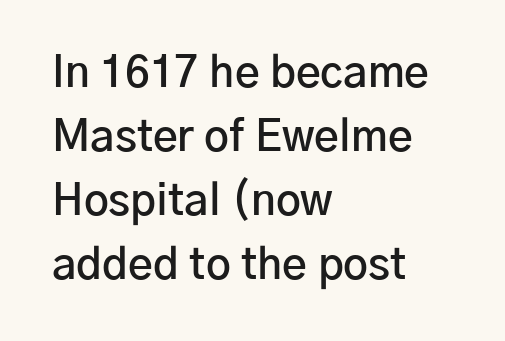
Type without underlining. Proportional: the letters do not fall into vertical columns. If you drew a line through each stem, it would be perfectly vertical. Line starts are locked; line ends wander.
